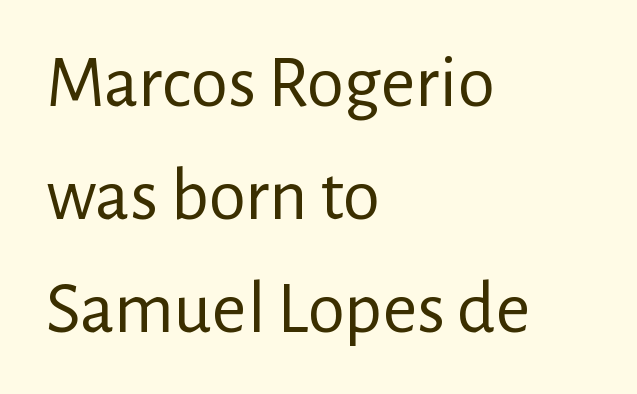
{"serif": "no", "italic": "no", "bold": "no", "weight": "regular", "width": "normal", "stroke_contrast": "low", "x_height": "medium", "monospaced": "no", "underline": "no", "align": "left", "line_spacing": "normal", "line_spacing_ratio": 1.51, "letter_spacing": "normal", "letter_spacing_em": 0.0, "glyph_px": 75}
